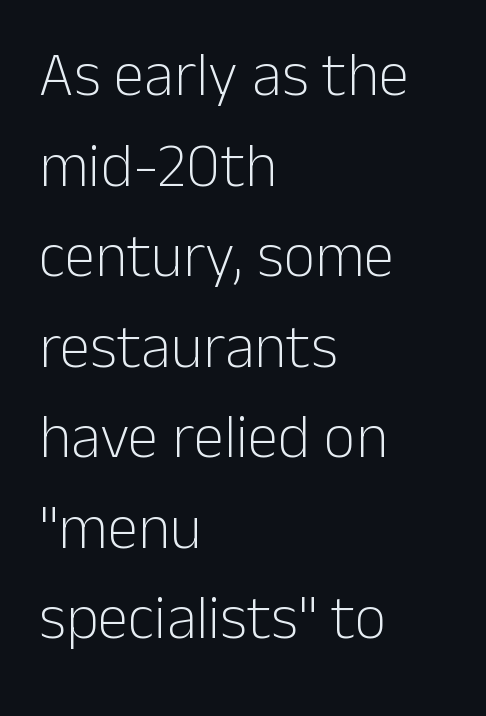
Q: Is the text bold? A: No.
Q: Is the text italic (slanted)? A: No, it is upright.
Q: Is the typeface a serif or a sans-serif typeface? A: Sans-serif.
Q: Is the text underlined? A: No.
Q: How is the paragraph aligned? A: Left-aligned.
Q: Is the spacing between letters normal or unusually wide? A: Normal.
Q: Is the spacing between lines tight, normal or loose? A: Normal.
Q: Width (condensed, normal, or wide)? A: Normal.
Q: Stroke contrast? A: Low.
Q: x-height? A: Medium.
Q: Monospaced? A: No.
